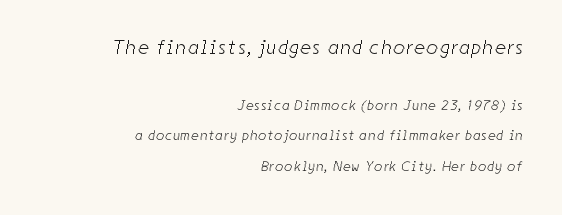
Q: Is the text bold? A: No.
Q: Is the text underlined? A: No.
Q: How is the paragraph aligned? A: Right-aligned.
Q: Is the spacing between lines tight, normal or loose? A: Loose.
Q: Which block of text is set in a larger size, the first (top) or the second (bottom)? A: The first (top) one.
